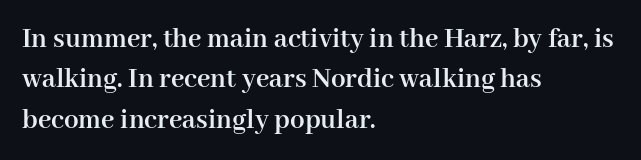
The image shows 29 px semibold serif type, upright; set left-aligned, normal line spacing (1.39x), normal letter spacing, not underlined; high stroke contrast and a medium x-height.
